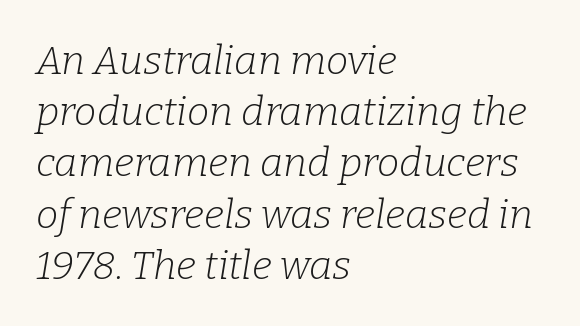
The image shows 40 px light serif type, italic (leaning right); set left-aligned, normal line spacing (1.28x), normal letter spacing, not underlined; low stroke contrast and a medium x-height.
